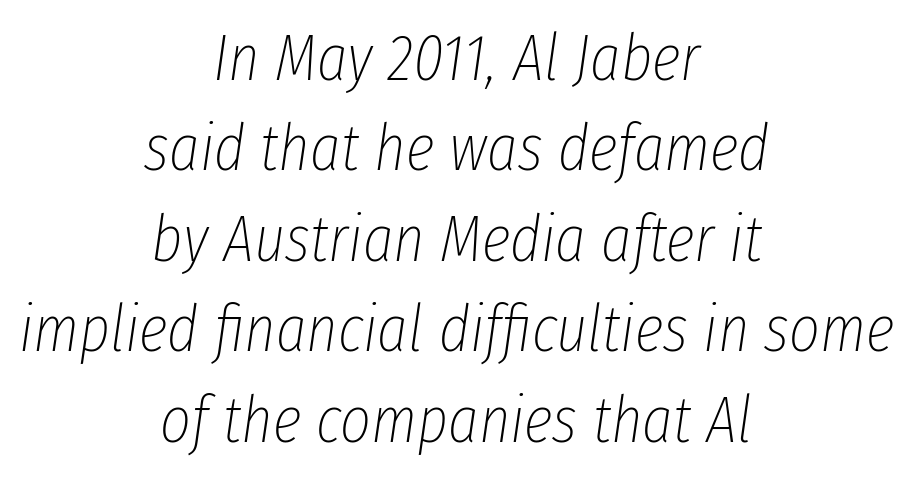
The image shows 66 px thin, condensed type, italic (leaning right); set centered, normal line spacing (1.37x), normal letter spacing, not underlined; low stroke contrast and a medium x-height.
